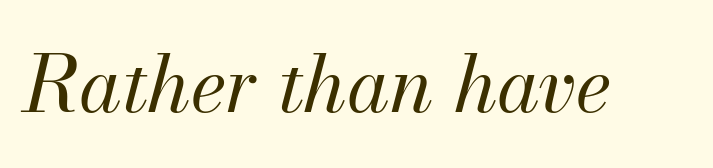
{"italic": "yes", "lean": "right", "slant_degrees": 13, "bold": "no", "weight": "regular", "width": "normal", "stroke_contrast": "medium", "x_height": "small", "monospaced": "no", "underline": "no", "letter_spacing": "normal", "letter_spacing_em": 0.0, "glyph_px": 78}
